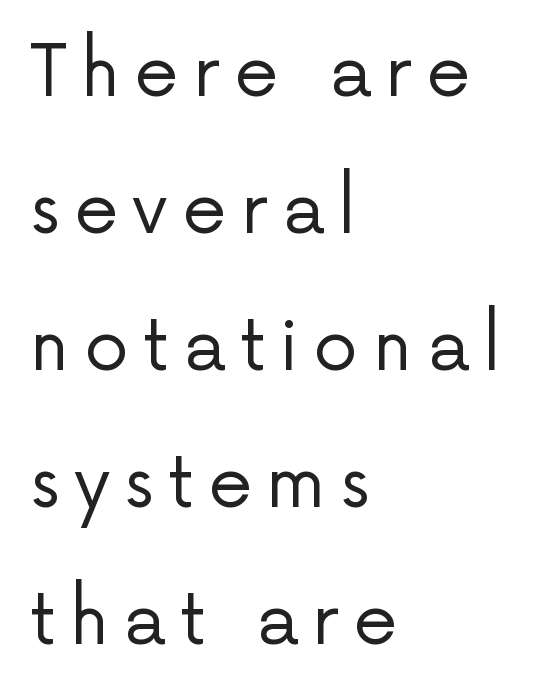
In terms of letterspacing, this is a distinctly airy, spread setting. Varying glyph widths throughout — classic text-font behaviour. A typesetter would call this leading open, well beyond the default. This sample is left-justified, so line endings fall wherever the words run out. The space directly below the letters is spotless. No extra ink here — the face is not bold.
